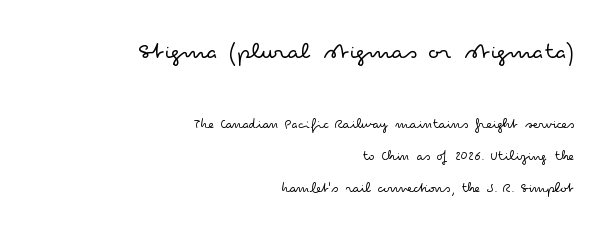
Q: Is the text bold? A: No.
Q: Is the text italic (slanted)? A: No, it is upright.
Q: Is the text underlined? A: No.
Q: How is the paragraph aligned? A: Right-aligned.
Q: Is the spacing between letters normal or unusually wide? A: Normal.
Q: Is the spacing between lines tight, normal or loose? A: Loose.
Q: Which block of text is set in a larger size, the first (top) or the second (bottom)? A: The first (top) one.
